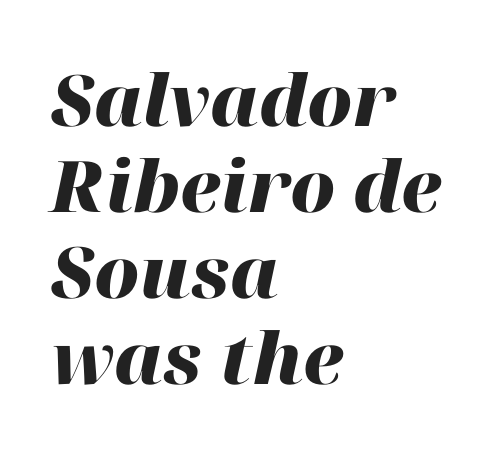
{"italic": "yes", "lean": "right", "slant_degrees": 12, "bold": "yes", "weight": "heavy", "width": "normal", "stroke_contrast": "high", "x_height": "medium", "monospaced": "no", "underline": "no", "align": "left", "line_spacing_ratio": 1.21, "letter_spacing": "normal", "letter_spacing_em": 0.0, "glyph_px": 71}
